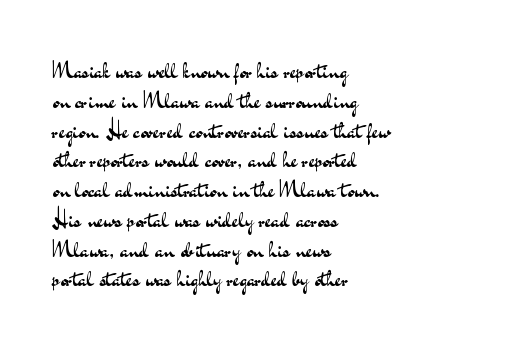
Q: Is the text bold? A: No.
Q: Is the text italic (slanted)? A: Yes.
Q: Is the text underlined? A: No.
Q: How is the paragraph aligned? A: Left-aligned.
Q: Is the spacing between letters normal or unusually wide? A: Normal.
